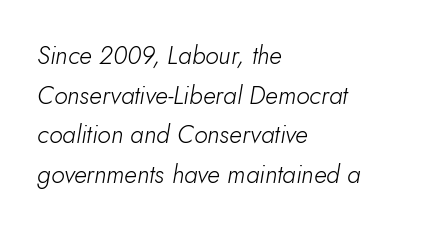
The image shows 25 px text type, italic (leaning right); set left-aligned, normal line spacing (1.59x), normal letter spacing, not underlined.
